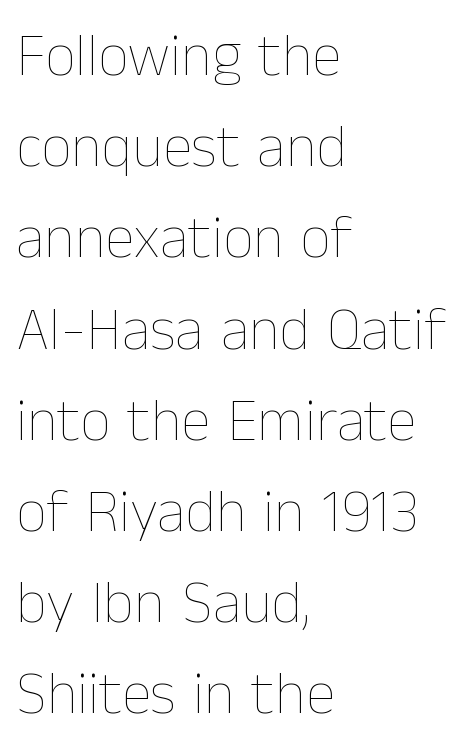
{"italic": "no", "bold": "no", "weight": "thin", "width": "normal", "stroke_contrast": "low", "x_height": "medium", "monospaced": "no", "underline": "no", "align": "left", "line_spacing": "normal", "line_spacing_ratio": 1.52, "letter_spacing": "normal", "letter_spacing_em": 0.0, "glyph_px": 60}
